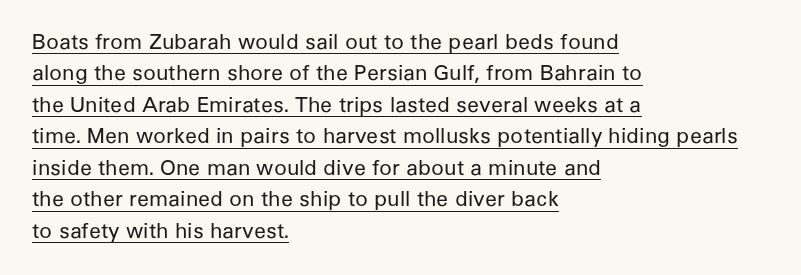
{"italic": "no", "bold": "no", "underline": "yes", "align": "left", "line_spacing": "normal", "line_spacing_ratio": 1.5, "letter_spacing": "normal", "letter_spacing_em": 0.0, "glyph_px": 21}
